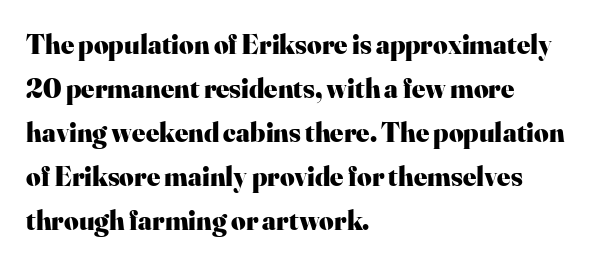
Q: Is the text bold? A: Yes.
Q: Is the text italic (slanted)? A: No, it is upright.
Q: Is the typeface a serif or a sans-serif typeface? A: Serif.
Q: Is the text underlined? A: No.
Q: How is the paragraph aligned? A: Left-aligned.
Q: Is the spacing between letters normal or unusually wide? A: Normal.
Q: Is the spacing between lines tight, normal or loose? A: Normal.
Q: Width (condensed, normal, or wide)? A: Normal.
Q: Stroke contrast? A: High.
Q: x-height? A: Small.
Q: Monospaced? A: No.
